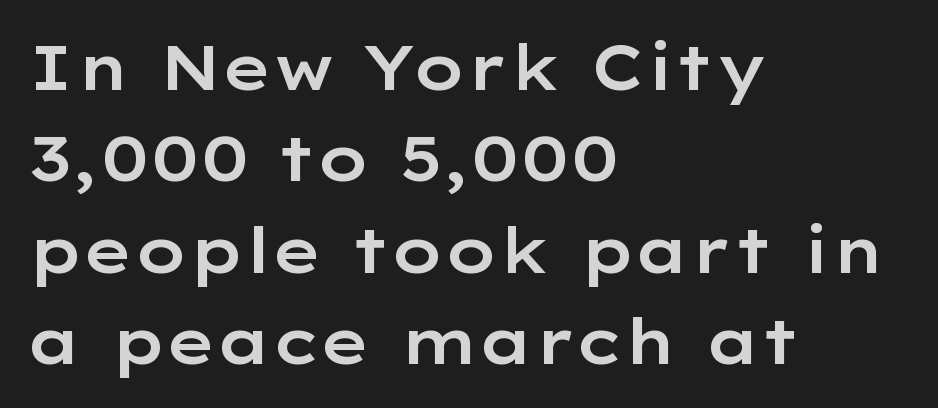
{"serif": "no", "italic": "no", "width": "wide", "stroke_contrast": "low", "x_height": "medium", "monospaced": "no", "underline": "no", "align": "left", "line_spacing": "normal", "line_spacing_ratio": 1.45, "letter_spacing": "normal", "letter_spacing_em": 0.0, "glyph_px": 63}
